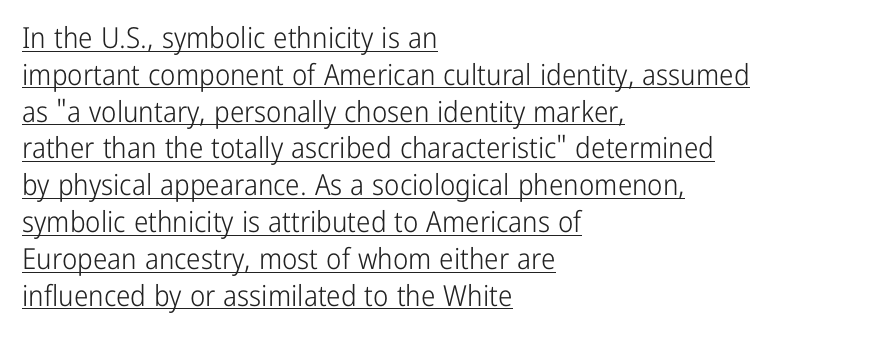
Q: Is the text bold? A: No.
Q: Is the text italic (slanted)? A: No, it is upright.
Q: Is the typeface a serif or a sans-serif typeface? A: Sans-serif.
Q: Is the text underlined? A: Yes.
Q: How is the paragraph aligned? A: Left-aligned.
Q: Is the spacing between letters normal or unusually wide? A: Normal.
Q: Is the spacing between lines tight, normal or loose? A: Normal.
Q: Width (condensed, normal, or wide)? A: Condensed.
Q: Stroke contrast? A: Low.
Q: x-height? A: Medium.
Q: Monospaced? A: No.
